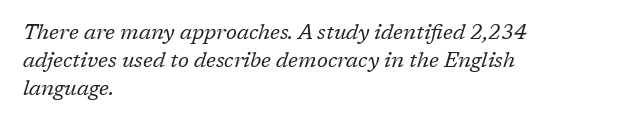
{"italic": "yes", "lean": "right", "slant_degrees": 17, "bold": "no", "underline": "no", "align": "left", "line_spacing": "normal", "line_spacing_ratio": 1.33, "letter_spacing": "normal", "letter_spacing_em": 0.0, "glyph_px": 21}
